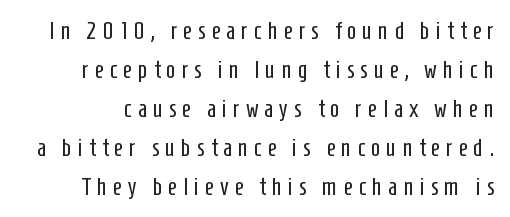
The image shows 25 px text type, upright; set normal line spacing (1.56x), unusually wide letter spacing (+0.24 em), not underlined.
